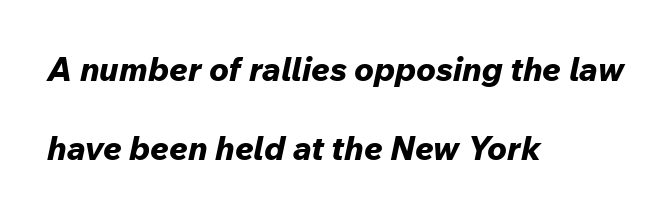
The letters advance in unequal steps, a hallmark of proportional type. Vertically, the passage feels expansive, rows floating well apart. In CSS terms this would be text-align: left. The glyphs look as if they've been sheared to an angle. The strokes are fattened all the way to bold.
